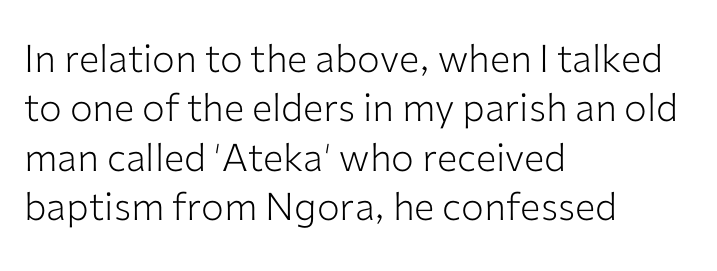
{"serif": "no", "italic": "no", "bold": "no", "weight": "light", "width": "normal", "stroke_contrast": "low", "x_height": "medium", "monospaced": "no", "underline": "no", "align": "left", "line_spacing": "normal", "line_spacing_ratio": 1.3, "letter_spacing": "normal", "letter_spacing_em": 0.0, "glyph_px": 38}
